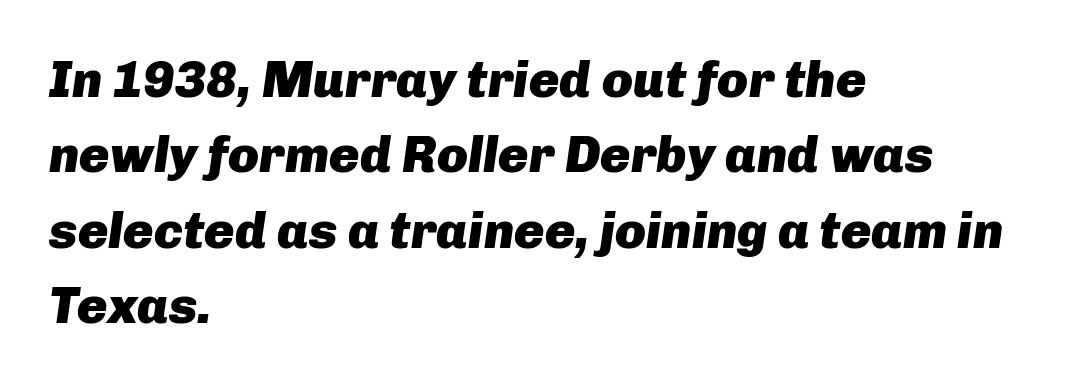
Q: Is the text bold? A: Yes.
Q: Is the text italic (slanted)? A: Yes, it leans right by about 8 degrees.
Q: Is the text underlined? A: No.
Q: How is the paragraph aligned? A: Left-aligned.
Q: Is the spacing between letters normal or unusually wide? A: Normal.
Q: Is the spacing between lines tight, normal or loose? A: Normal.
Q: Width (condensed, normal, or wide)? A: Normal.
Q: Stroke contrast? A: Low.
Q: x-height? A: Medium.
Q: Monospaced? A: No.
